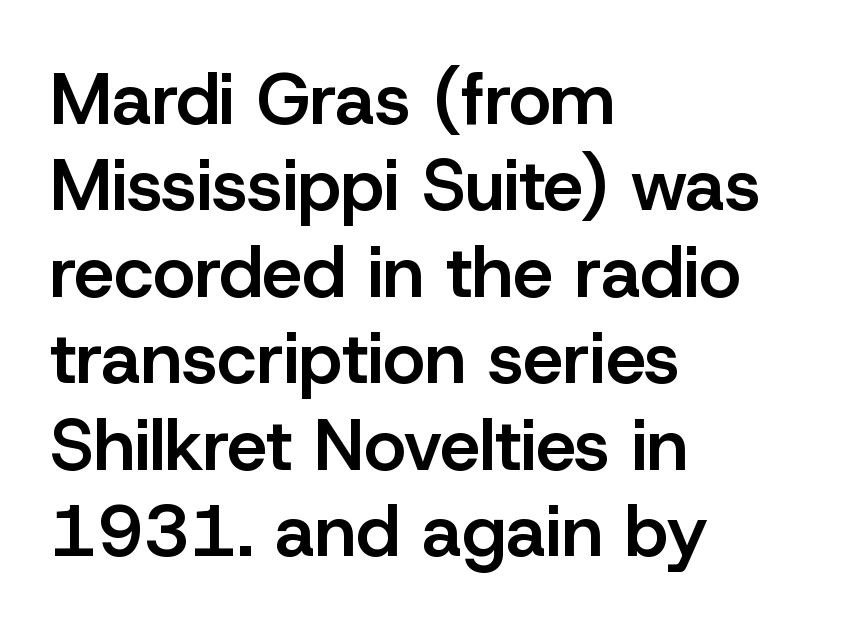
Q: Is the text bold? A: Semi-bold.
Q: Is the text italic (slanted)? A: No, it is upright.
Q: Is the typeface a serif or a sans-serif typeface? A: Sans-serif.
Q: Is the text underlined? A: No.
Q: How is the paragraph aligned? A: Left-aligned.
Q: Is the spacing between letters normal or unusually wide? A: Normal.
Q: Width (condensed, normal, or wide)? A: Normal.
Q: Stroke contrast? A: Low.
Q: x-height? A: Medium.
Q: Monospaced? A: No.
